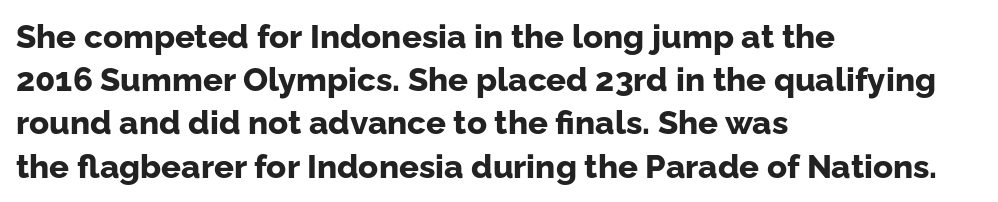
The image shows 33 px bold sans-serif type, upright; set left-aligned, normal line spacing (1.31x), normal letter spacing, not underlined; low stroke contrast and a medium x-height.
